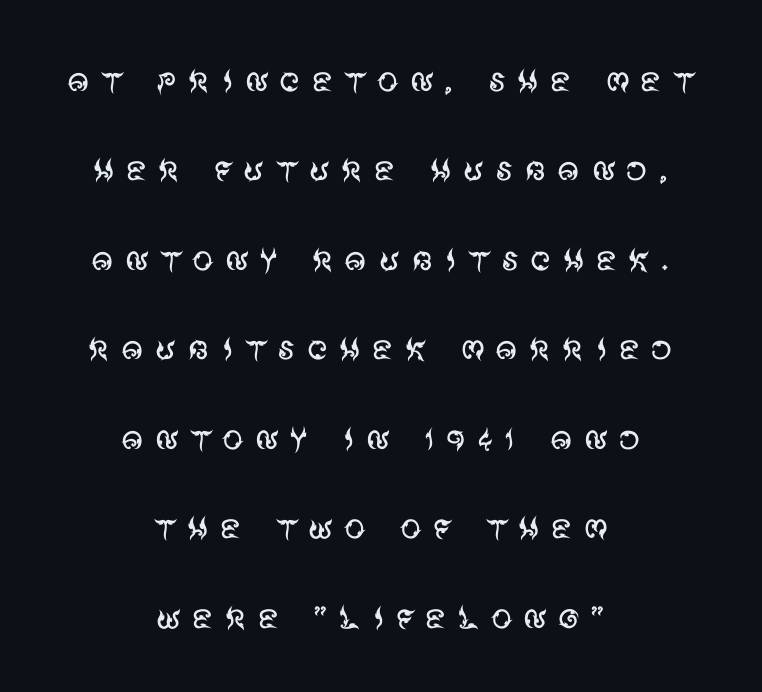
Caption: multi-line text, centered on the measure. The font is comparable to plain body text, perhaps lighter. The space between consecutive lines is lavish. Unlike a traditional serif, this face leaves its strokes unadorned. Is this a fixed-width face? No — the glyphs have proportional, varying widths.
